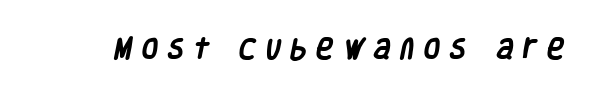
{"bold": "yes", "underline": "no", "letter_spacing": "wide", "letter_spacing_em": 0.44, "glyph_px": 23}
